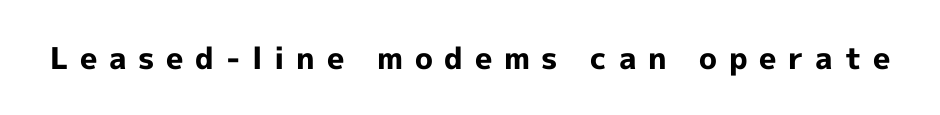
{"serif": "no", "italic": "no", "bold": "yes", "weight": "bold", "width": "normal", "x_height": "medium", "monospaced": "no", "underline": "no", "letter_spacing": "wide", "letter_spacing_em": 0.39, "glyph_px": 30}
